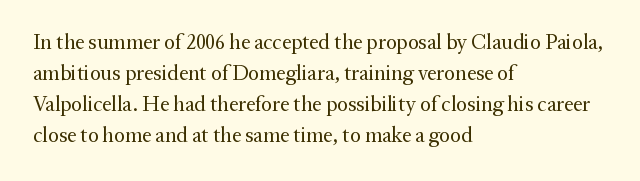
The image shows 21 px text type, upright; set left-aligned, normal line spacing (1.47x), normal letter spacing, not underlined.
